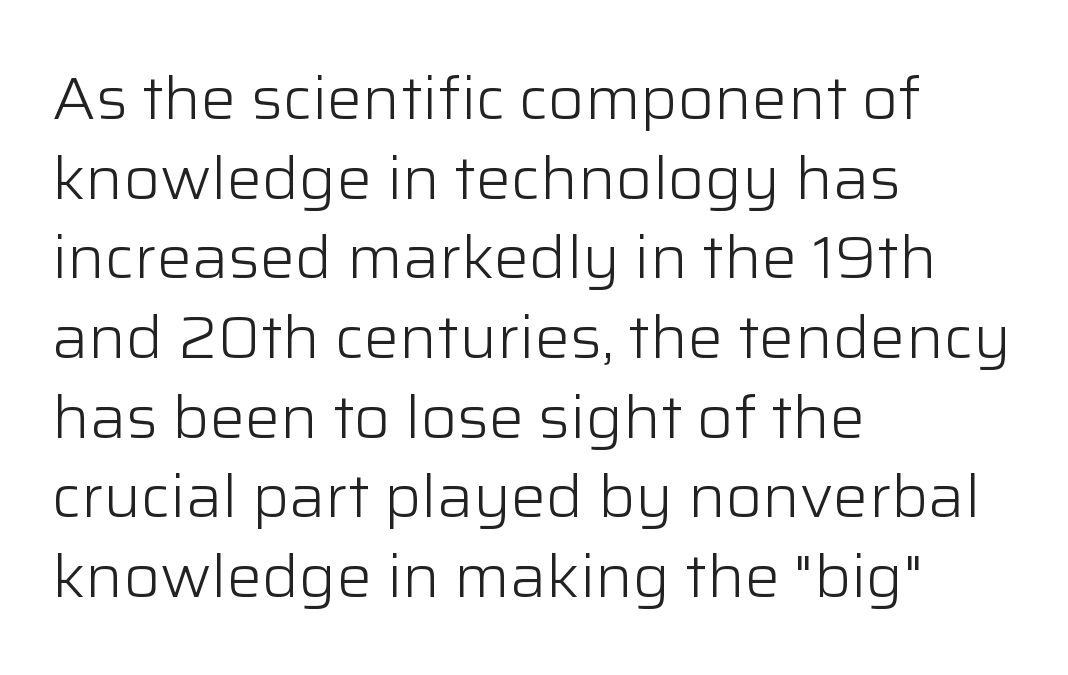
The image shows 59 px light sans-serif type, upright; set left-aligned, normal line spacing (1.35x), normal letter spacing, not underlined; low stroke contrast and a medium x-height.
